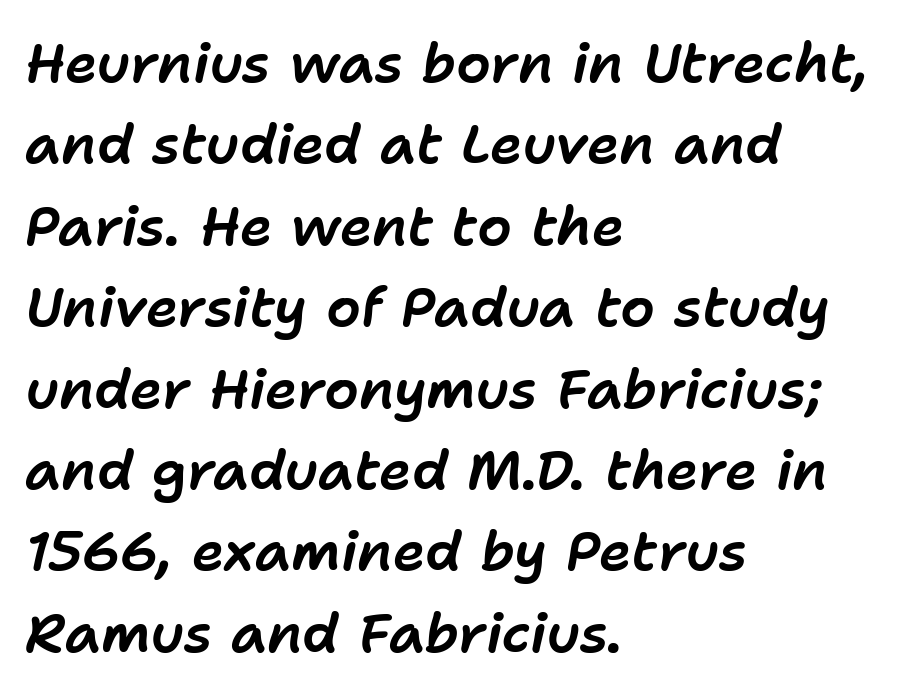
{"italic": "yes", "lean": "right", "slant_degrees": 11, "width": "normal", "stroke_contrast": "low", "x_height": "medium", "monospaced": "no", "underline": "no", "align": "left", "line_spacing": "normal", "line_spacing_ratio": 1.48, "letter_spacing": "normal", "letter_spacing_em": 0.0, "glyph_px": 55}
